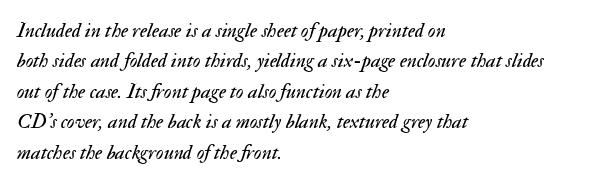
The image shows 21 px text type, italic (leaning right); set left-aligned, normal line spacing (1.45x), normal letter spacing, not underlined.
